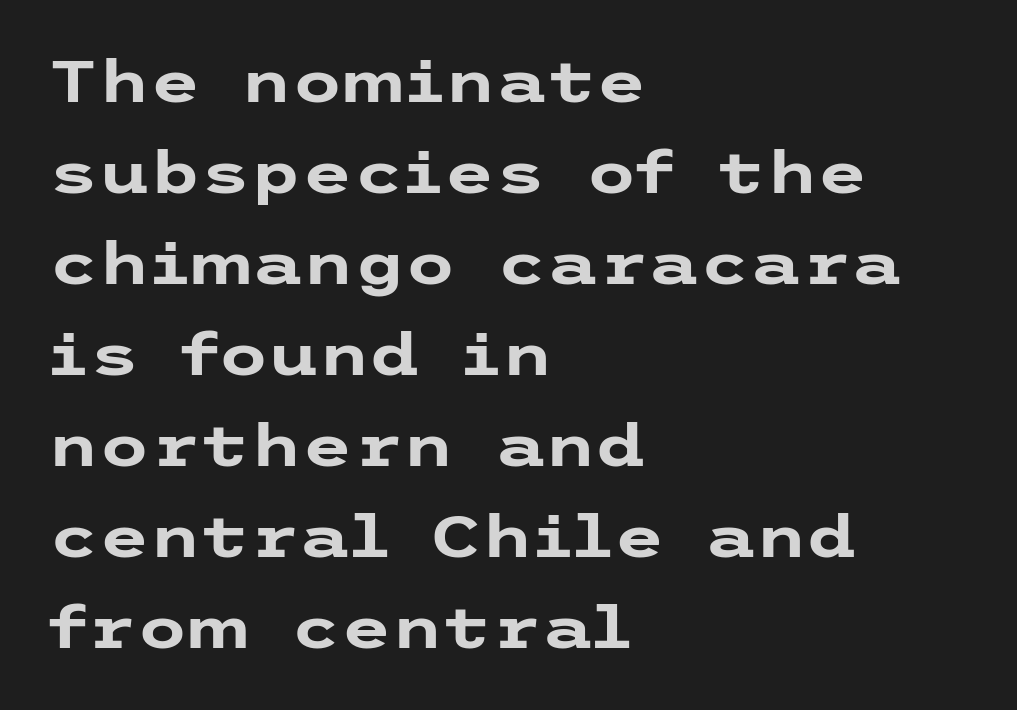
The sample has been set heavy, in full bold. How would I describe the line gaps? Plain and ordinary. The face used here is a sans, in the tradition of grotesques and geometrics. Notice how the passage keeps a crisp vertical edge on the left only.
